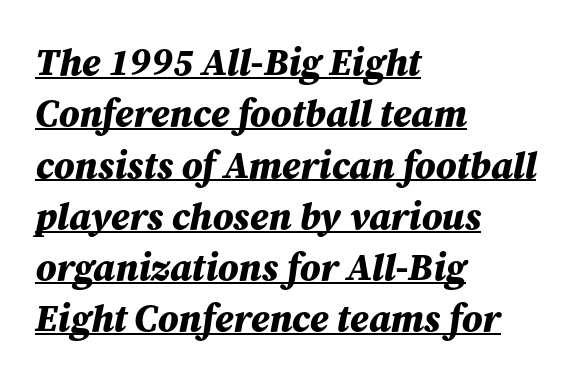
Q: Is the text bold? A: Yes.
Q: Is the text italic (slanted)? A: Yes, it leans right by about 12 degrees.
Q: Is the text underlined? A: Yes.
Q: How is the paragraph aligned? A: Left-aligned.
Q: Is the spacing between letters normal or unusually wide? A: Normal.
Q: Is the spacing between lines tight, normal or loose? A: Normal.
Q: Width (condensed, normal, or wide)? A: Normal.
Q: Stroke contrast? A: Medium.
Q: x-height? A: Medium.
Q: Monospaced? A: No.
